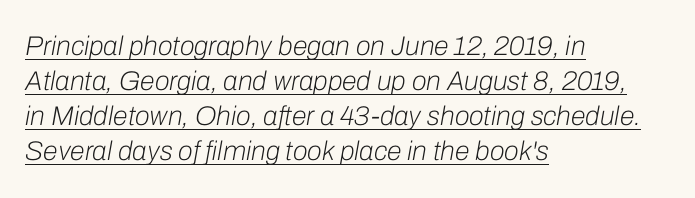
{"italic": "yes", "lean": "right", "slant_degrees": 10, "bold": "no", "underline": "yes", "align": "left", "line_spacing": "normal", "line_spacing_ratio": 1.3, "letter_spacing": "normal", "letter_spacing_em": 0.0, "glyph_px": 27}
